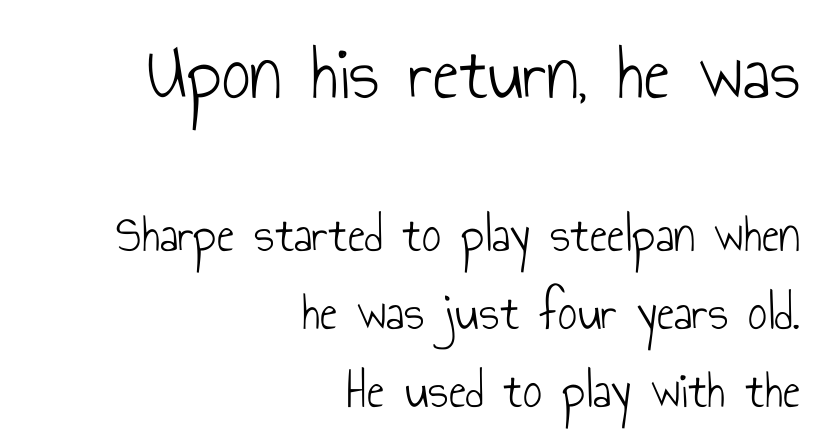
{"serif": "no", "italic": "no", "bold": "no", "weight": "light", "width": "condensed", "stroke_contrast": "low", "x_height": "small", "monospaced": "no", "underline": "no", "align": "right", "line_spacing": "normal", "line_spacing_ratio": 1.47, "letter_spacing": "normal", "letter_spacing_em": 0.0, "larger_block": "first", "size_ratio": 1.49, "glyph_px": 79}
